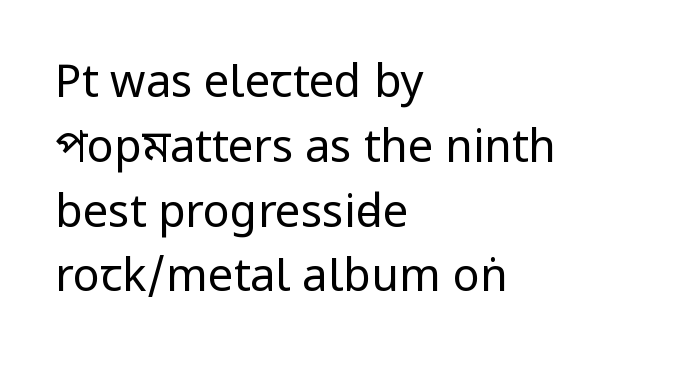
{"serif": "no", "italic": "no", "bold": "no", "weight": "regular", "width": "condensed", "stroke_contrast": "low", "x_height": "large", "monospaced": "no", "underline": "no", "align": "left", "line_spacing": "normal", "line_spacing_ratio": 1.44, "letter_spacing": "normal", "letter_spacing_em": 0.0, "glyph_px": 45}
